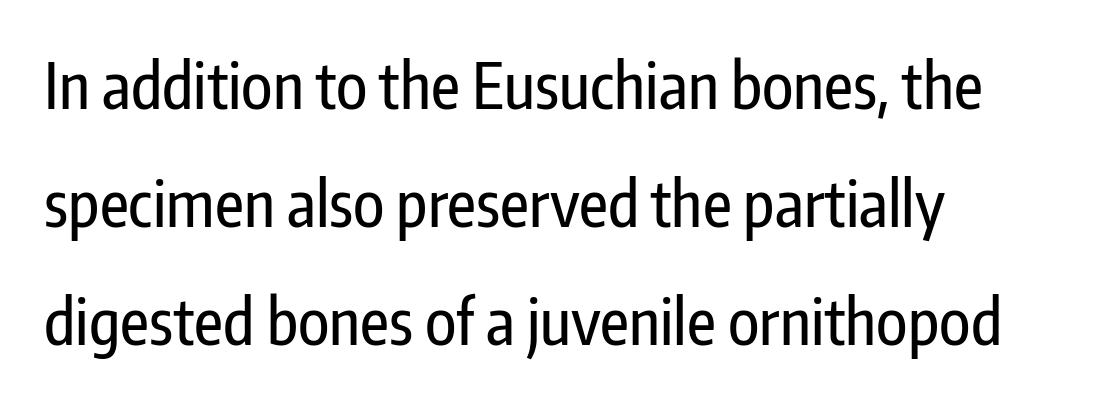
Q: Is the text italic (slanted)? A: No, it is upright.
Q: Is the typeface a serif or a sans-serif typeface? A: Sans-serif.
Q: Is the text underlined? A: No.
Q: How is the paragraph aligned? A: Left-aligned.
Q: Is the spacing between letters normal or unusually wide? A: Normal.
Q: Width (condensed, normal, or wide)? A: Condensed.
Q: Stroke contrast? A: Low.
Q: x-height? A: Medium.
Q: Monospaced? A: No.
